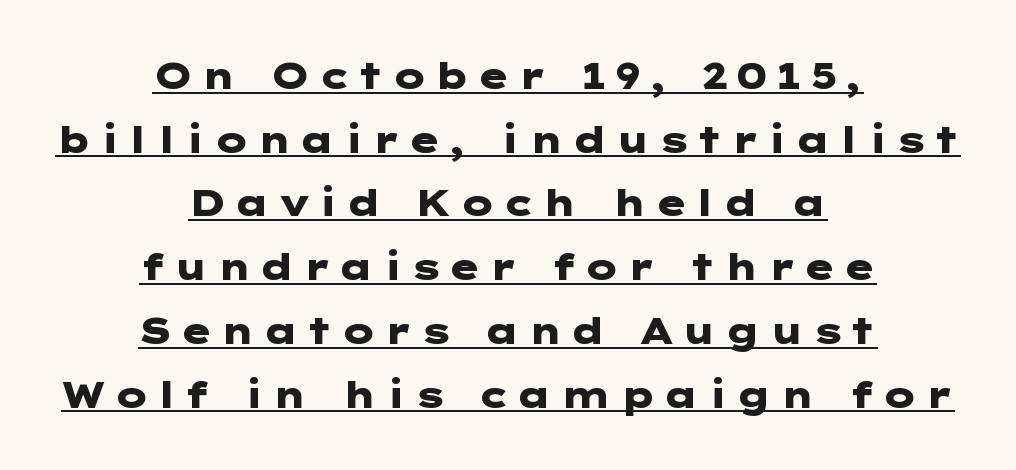
{"serif": "no", "italic": "no", "bold": "yes", "weight": "heavy", "width": "wide", "stroke_contrast": "low", "x_height": "medium", "underline": "yes", "align": "center", "line_spacing_ratio": 1.77, "glyph_px": 36}
